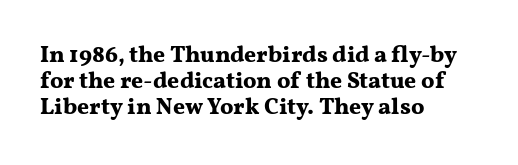
The image shows 23 px bold type, upright; set left-aligned, tight line spacing (1.13x), normal letter spacing, not underlined.
